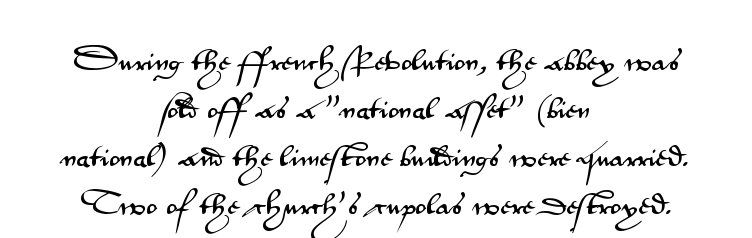
{"underline": "no", "align": "center", "line_spacing": "loose", "line_spacing_ratio": 2.08, "letter_spacing": "normal", "letter_spacing_em": 0.0, "glyph_px": 23}
